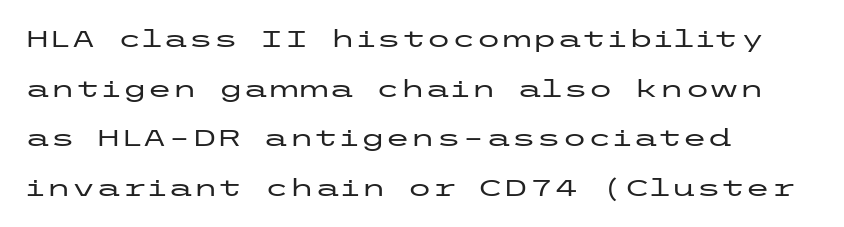
The image shows 23 px text type, upright; set left-aligned, loose line spacing (2.16x), normal letter spacing, not underlined.
